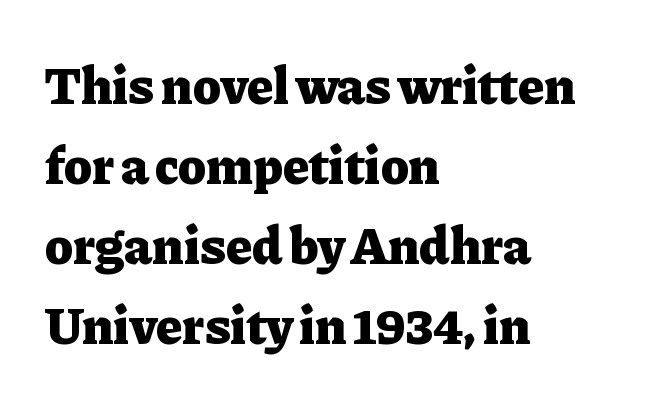
Q: Is the text bold? A: Yes.
Q: Is the text italic (slanted)? A: No, it is upright.
Q: Is the typeface a serif or a sans-serif typeface? A: Serif.
Q: Is the text underlined? A: No.
Q: How is the paragraph aligned? A: Left-aligned.
Q: Is the spacing between letters normal or unusually wide? A: Normal.
Q: Is the spacing between lines tight, normal or loose? A: Normal.
Q: Width (condensed, normal, or wide)? A: Normal.
Q: Stroke contrast? A: Low.
Q: x-height? A: Medium.
Q: Monospaced? A: No.
